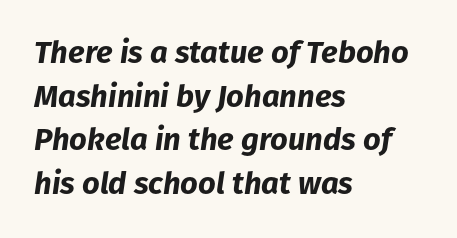
{"italic": "yes", "lean": "right", "slant_degrees": 8, "bold": "yes", "weight": "bold", "width": "normal", "stroke_contrast": "low", "x_height": "medium", "monospaced": "no", "underline": "no", "align": "left", "line_spacing": "normal", "line_spacing_ratio": 1.41, "letter_spacing": "normal", "letter_spacing_em": 0.0, "glyph_px": 31}
